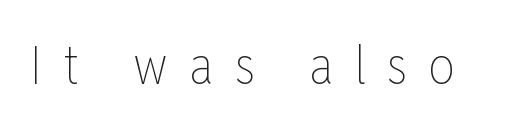
The image shows 53 px thin, condensed type, upright; set unusually wide letter spacing (+0.4 em), not underlined; low stroke contrast and a medium x-height.
